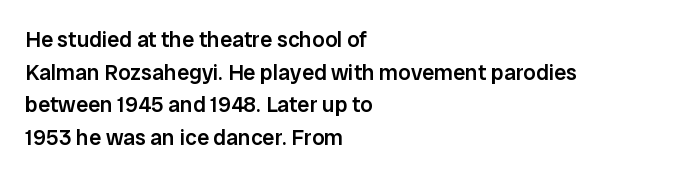
Q: Is the text bold? A: Semi-bold.
Q: Is the text italic (slanted)? A: No, it is upright.
Q: Is the text underlined? A: No.
Q: How is the paragraph aligned? A: Left-aligned.
Q: Is the spacing between letters normal or unusually wide? A: Normal.
Q: Is the spacing between lines tight, normal or loose? A: Normal.
